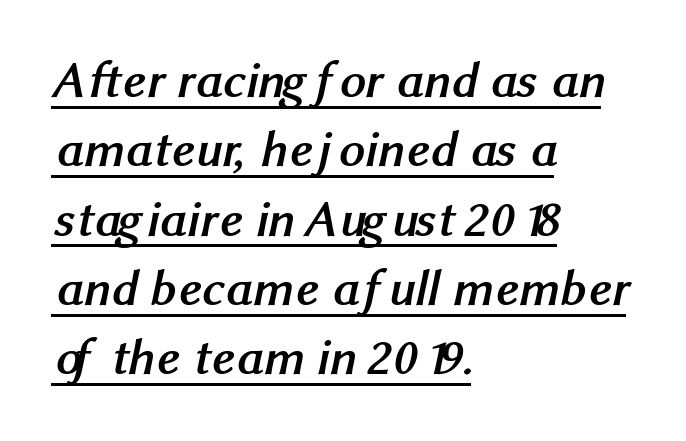
One-word summary of the alignment: left. The letterforms sit shoulder to shoulder at normal distance. Rows of type keep a routine distance in the vertical direction. The face used here is proportionally spaced, like ordinary book or web type.
